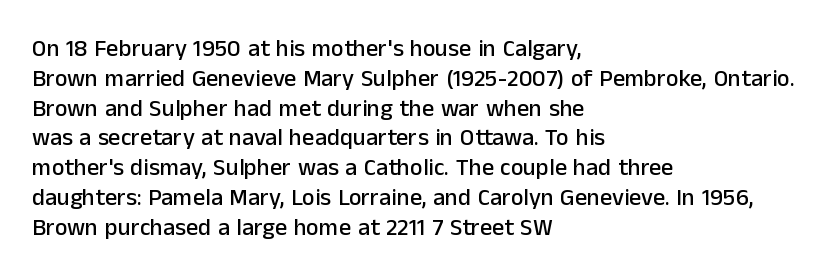
The image shows 24 px text type, upright; set left-aligned, line spacing 1.24x, normal letter spacing, not underlined.
